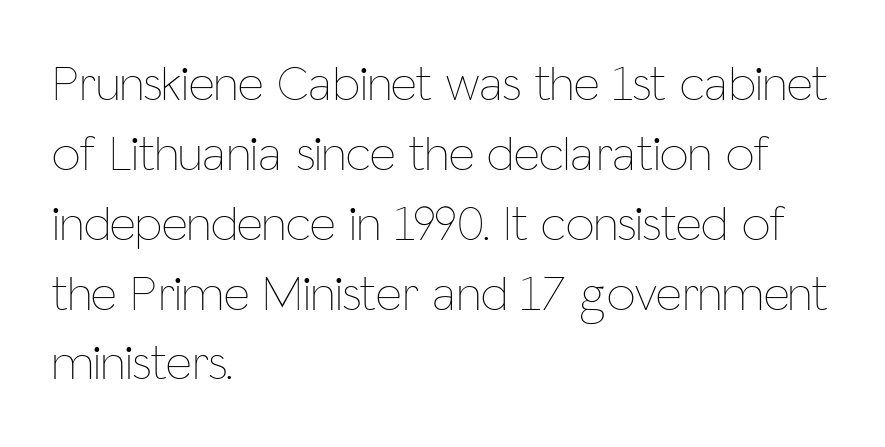
{"italic": "no", "bold": "no", "weight": "thin", "width": "condensed", "stroke_contrast": "low", "x_height": "medium", "monospaced": "no", "underline": "no", "align": "left", "line_spacing": "normal", "line_spacing_ratio": 1.37, "letter_spacing": "normal", "letter_spacing_em": 0.0, "glyph_px": 51}
